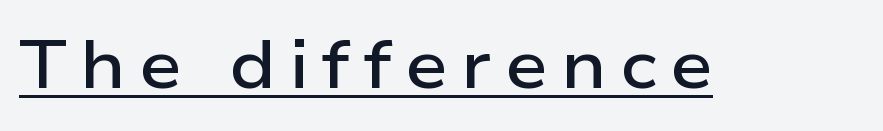
{"serif": "no", "italic": "no", "bold": "semi", "weight": "semibold", "width": "wide", "stroke_contrast": "low", "x_height": "medium", "monospaced": "no", "underline": "yes", "letter_spacing": "wide", "letter_spacing_em": 0.2, "glyph_px": 68}
